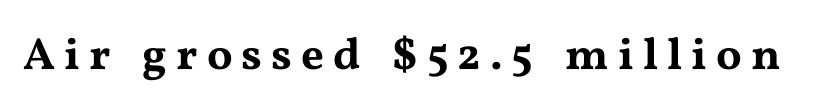
You can tell from the footed stems that serif type was used. The tracking reads as deliberately expanded to a designer's eye. Unlike italic type, these characters show no tilt at all. The area under the type is left untouched. The letters advance in unequal steps, a hallmark of proportional type.
